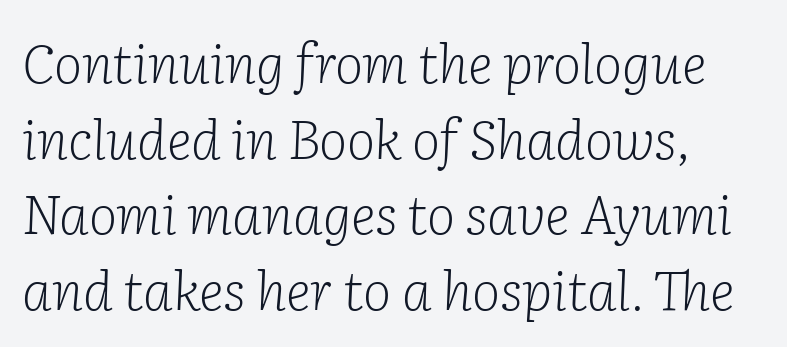
Q: Is the text bold? A: No.
Q: Is the text italic (slanted)? A: Yes, it leans right by about 2 degrees.
Q: Is the typeface a serif or a sans-serif typeface? A: Serif.
Q: Is the text underlined? A: No.
Q: How is the paragraph aligned? A: Left-aligned.
Q: Is the spacing between letters normal or unusually wide? A: Normal.
Q: Is the spacing between lines tight, normal or loose? A: Normal.
Q: Width (condensed, normal, or wide)? A: Normal.
Q: Stroke contrast? A: Low.
Q: x-height? A: Medium.
Q: Monospaced? A: No.
